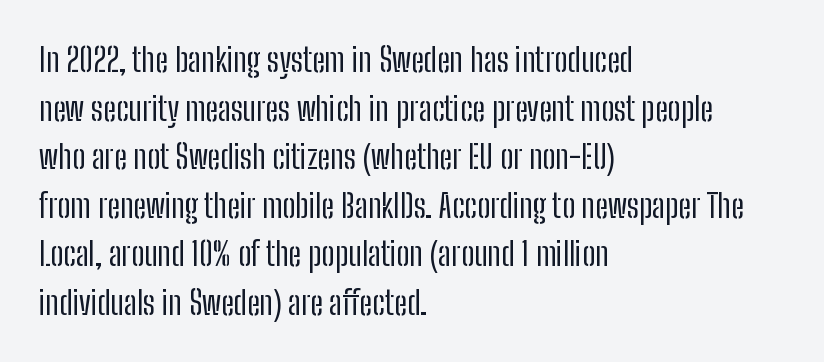
The image shows 33 px regular-weight, condensed sans-serif type, upright; set left-aligned, normal line spacing (1.47x), normal letter spacing, not underlined; low stroke contrast and a medium x-height.
